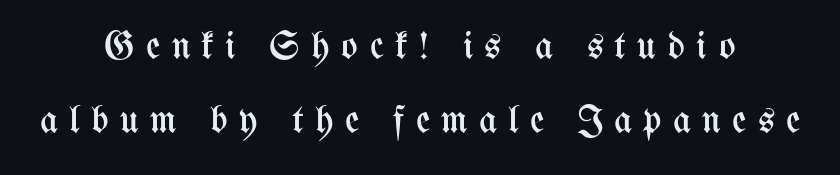
This sample uses an upright cut, with every glyph sitting square on the baseline. Is this a heavy cut? Hardly; it is regular or lighter. The rendering inserts visible extra space after every character. The passage shown is not underscored anywhere. The designer dialed line spacing up above the default. The rendering uses natural spacing where letterforms have individual widths.
